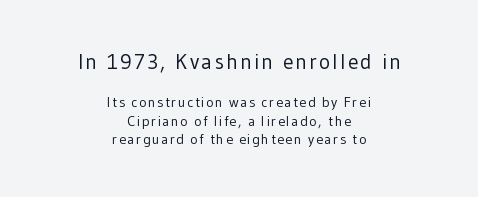
{"italic": "no", "bold": "no", "underline": "no", "align": "center", "line_spacing": "normal", "line_spacing_ratio": 1.34, "larger_block": "first", "size_ratio": 1.5, "glyph_px": 21}
